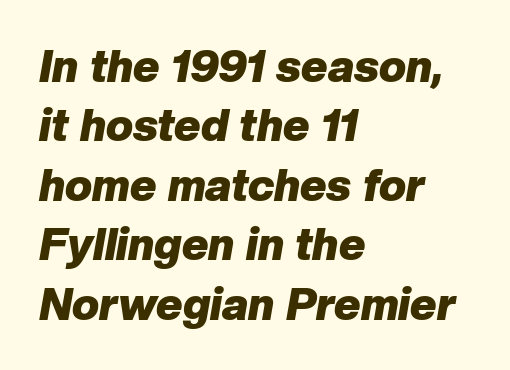
No extra tracking has been applied to these lines. Glance below the letters and you will spot only blank space. Evenly set lines give the paragraph a standard silhouette. Notice how the passage keeps a crisp vertical edge on the left only.
